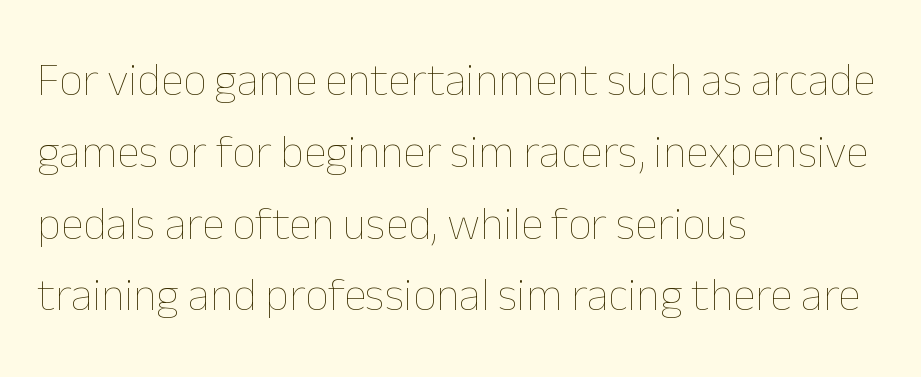
Q: Is the text bold? A: No.
Q: Is the text italic (slanted)? A: No, it is upright.
Q: Is the text underlined? A: No.
Q: How is the paragraph aligned? A: Left-aligned.
Q: Is the spacing between letters normal or unusually wide? A: Normal.
Q: Is the spacing between lines tight, normal or loose? A: Normal.
Q: Width (condensed, normal, or wide)? A: Normal.
Q: Stroke contrast? A: Low.
Q: x-height? A: Medium.
Q: Monospaced? A: No.
